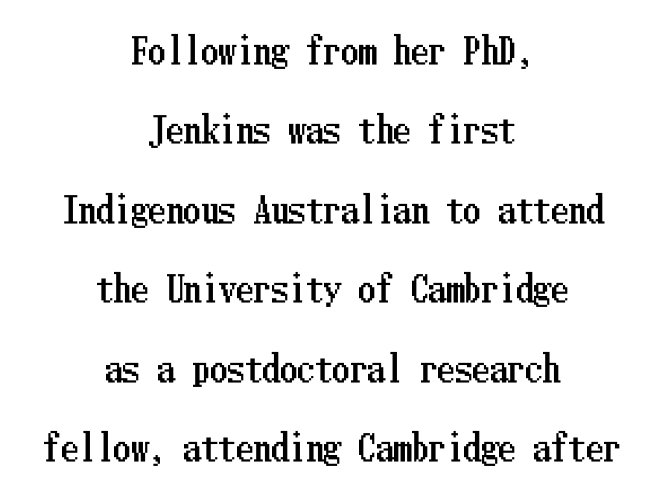
Does the copy run flush right? No — it is centered line by line. One glance says open: line gaps are wider than usual. These lines keep a tight, regular rhythm from letter to letter. This is roman type, the default non-slanted kind. Each row of text sits above clean, open space.
